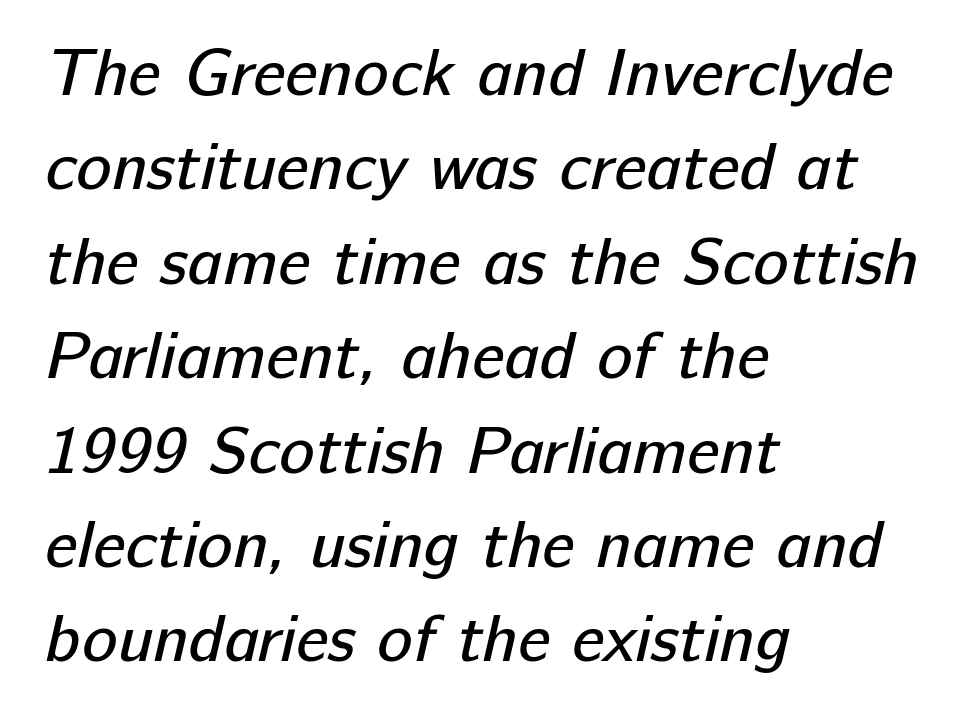
Regular leading. No extra ink here — the face is not bold. No word sits above an underline. Character widths vary here, with narrow letters taking less room than wide ones. This rendering leaves character spacing at its baseline value.
